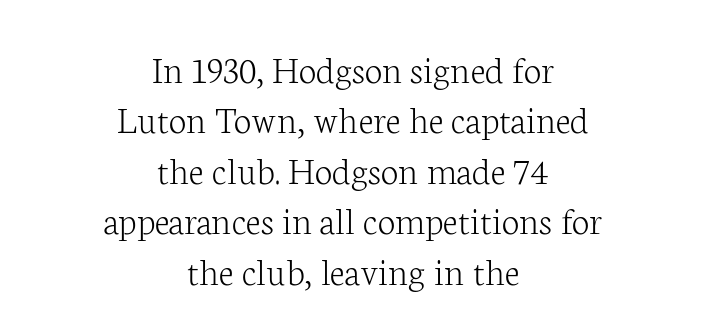
The image shows 40 px light serif type, upright; set centered, normal line spacing (1.26x), normal letter spacing, not underlined; low stroke contrast and a medium x-height.
